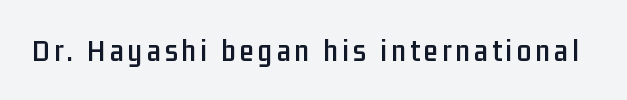
The image shows 32 px condensed sans-serif type, upright; set not underlined; low stroke contrast and a medium x-height.
